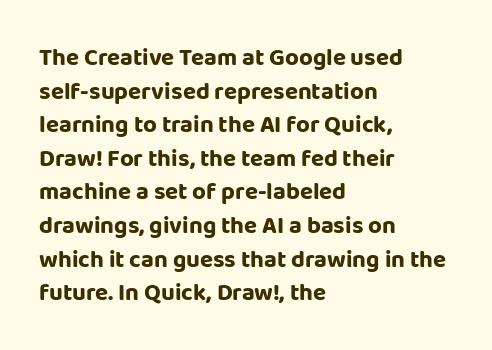
Any mark beneath the type? The region is blank. Regular leading. The face used here is rendered with its standard letterfit. These words are printed bold, with thick strokes throughout. Italic? Not at all — the glyphs are vertical. Left-aligned paragraph, ragged on the right.
